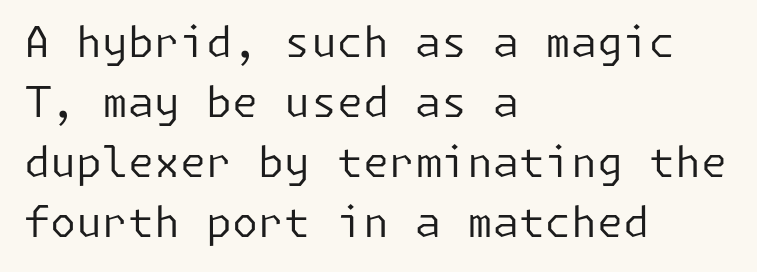
Q: Is the text bold? A: No.
Q: Is the text italic (slanted)? A: No, it is upright.
Q: Is the typeface a serif or a sans-serif typeface? A: Sans-serif.
Q: Is the text underlined? A: No.
Q: How is the paragraph aligned? A: Left-aligned.
Q: Is the spacing between letters normal or unusually wide? A: Normal.
Q: Is the spacing between lines tight, normal or loose? A: Normal.
Q: Width (condensed, normal, or wide)? A: Normal.
Q: Stroke contrast? A: Low.
Q: x-height? A: Medium.
